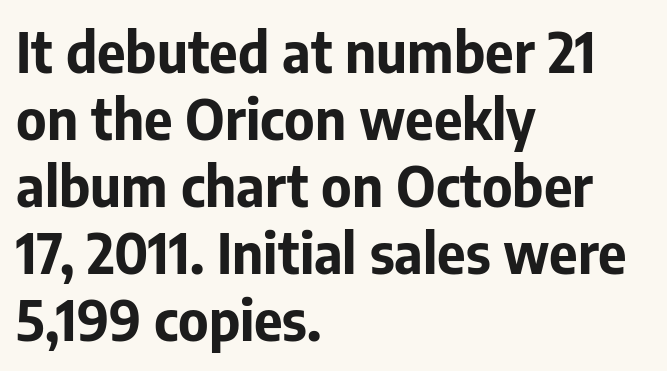
{"serif": "no", "italic": "no", "bold": "yes", "weight": "bold", "width": "normal", "stroke_contrast": "low", "x_height": "medium", "monospaced": "no", "underline": "no", "align": "left", "line_spacing_ratio": 1.22, "letter_spacing": "normal", "letter_spacing_em": 0.0, "glyph_px": 55}
